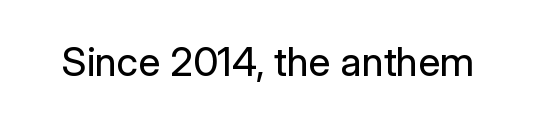
The image shows 40 px regular-weight sans-serif type, upright; set normal letter spacing, not underlined; low stroke contrast and a medium x-height.
